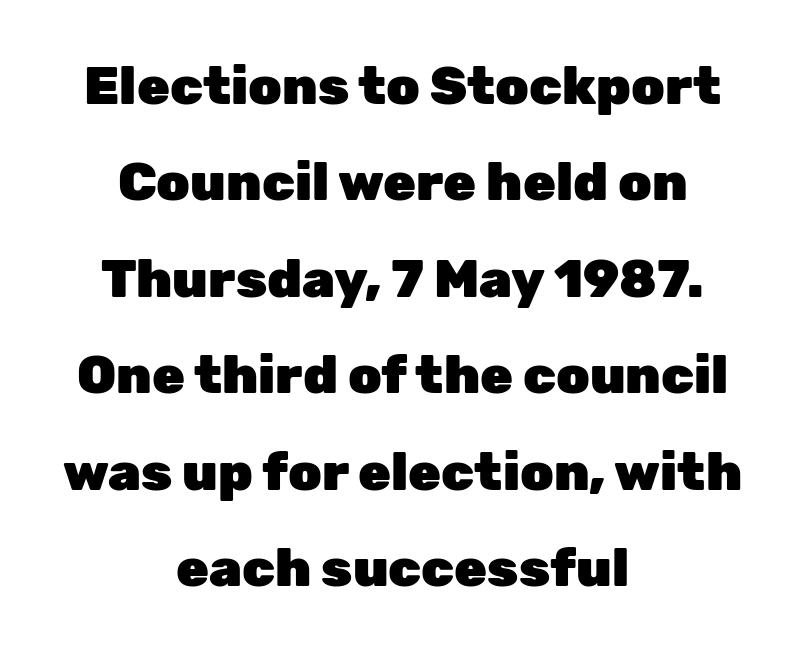
Q: Is the text bold? A: Yes.
Q: Is the text italic (slanted)? A: No, it is upright.
Q: Is the typeface a serif or a sans-serif typeface? A: Sans-serif.
Q: Is the text underlined? A: No.
Q: How is the paragraph aligned? A: Centered.
Q: Is the spacing between letters normal or unusually wide? A: Normal.
Q: Width (condensed, normal, or wide)? A: Normal.
Q: Stroke contrast? A: Low.
Q: x-height? A: Medium.
Q: Monospaced? A: No.
